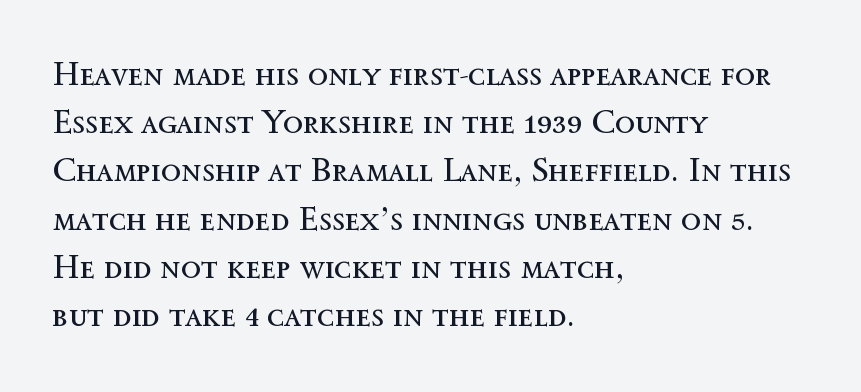
The image shows 33 px regular-weight type, upright; set left-aligned, normal line spacing (1.46x), normal letter spacing, not underlined; a medium x-height.
